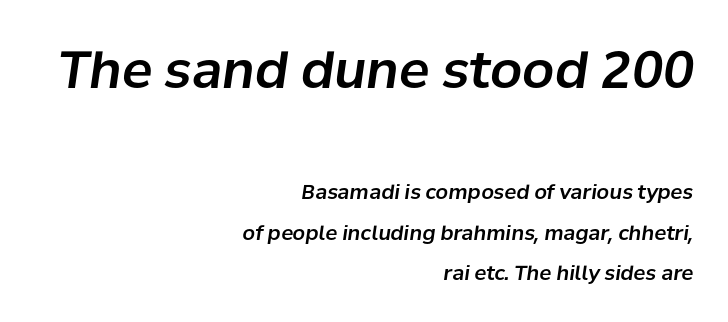
Q: Is the text italic (slanted)? A: Yes, it leans right by about 8 degrees.
Q: Is the text underlined? A: No.
Q: How is the paragraph aligned? A: Right-aligned.
Q: Is the spacing between letters normal or unusually wide? A: Normal.
Q: Is the spacing between lines tight, normal or loose? A: Loose.
Q: Which block of text is set in a larger size, the first (top) or the second (bottom)? A: The first (top) one.
Q: Width (condensed, normal, or wide)? A: Normal.
Q: Stroke contrast? A: Low.
Q: x-height? A: Medium.
Q: Monospaced? A: No.
